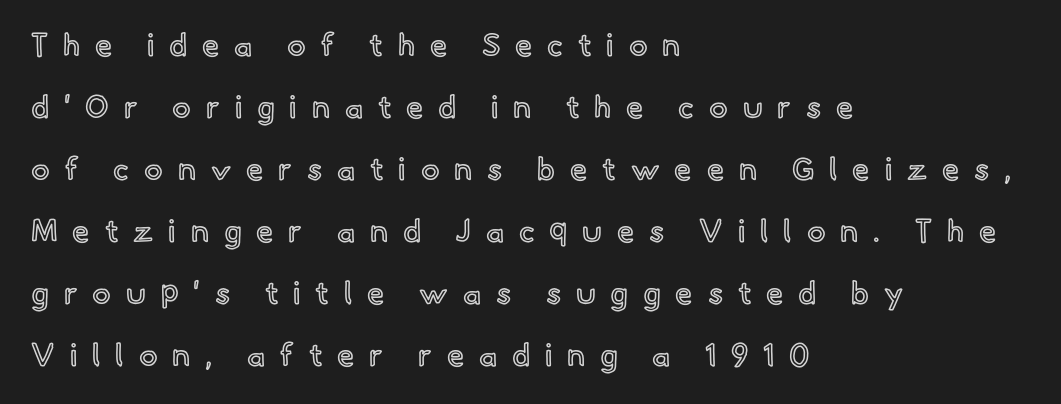
Q: Is the text italic (slanted)? A: No, it is upright.
Q: Is the text underlined? A: No.
Q: How is the paragraph aligned? A: Left-aligned.
Q: Is the spacing between letters normal or unusually wide? A: Unusually wide.
Q: Is the spacing between lines tight, normal or loose? A: Loose.
Q: Width (condensed, normal, or wide)? A: Normal.
Q: x-height? A: Small.
Q: Monospaced? A: No.
